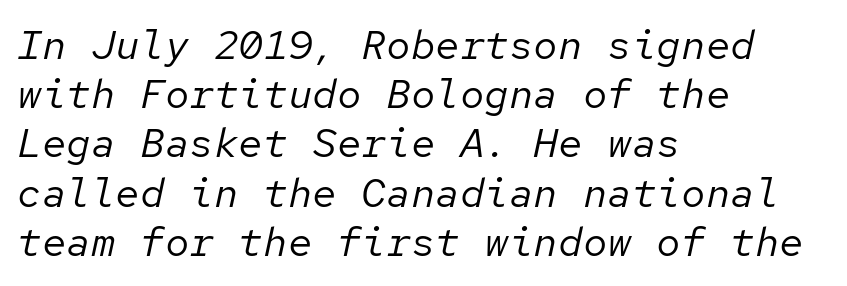
A typesetter would call this monospace, since all characters share one set width. On a weight scale, this lands at 450 or below. This rendering features lettering with no underline. The rendering keeps characters at their native spacing. Slanted lettering throughout.
